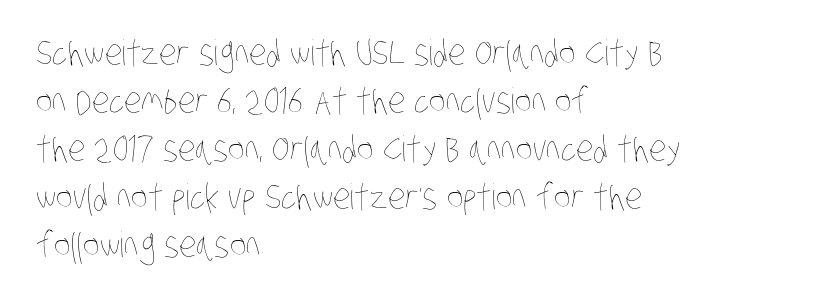
The image shows 35 px thin, condensed type; set left-aligned, normal line spacing (1.37x), normal letter spacing, not underlined; low stroke contrast and a large x-height.
